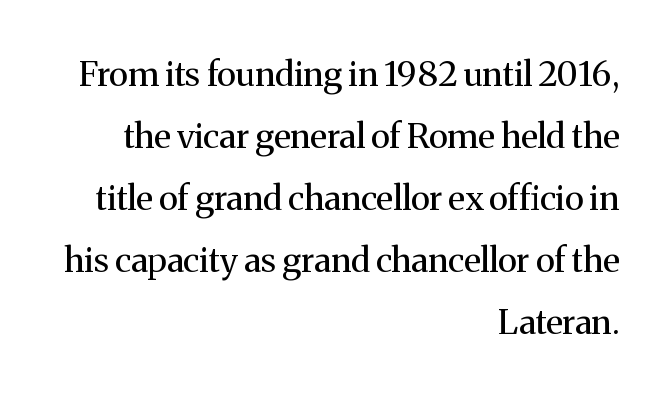
The image shows 34 px regular-weight serif type, upright; set right-aligned, line spacing 1.82x, normal letter spacing, not underlined; medium stroke contrast and a medium x-height.
